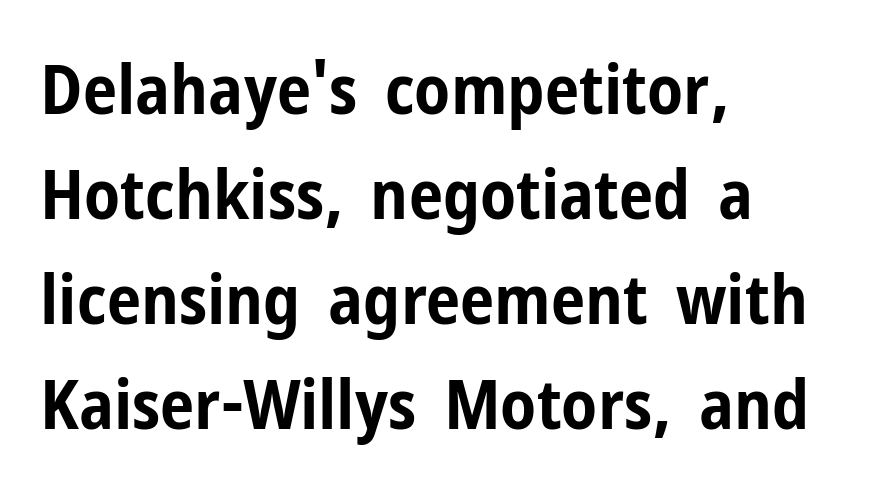
{"serif": "no", "italic": "no", "bold": "yes", "weight": "bold", "width": "condensed", "stroke_contrast": "low", "x_height": "medium", "monospaced": "no", "underline": "no", "align": "left", "line_spacing": "normal", "line_spacing_ratio": 1.52, "letter_spacing": "normal", "letter_spacing_em": 0.0, "glyph_px": 69}
